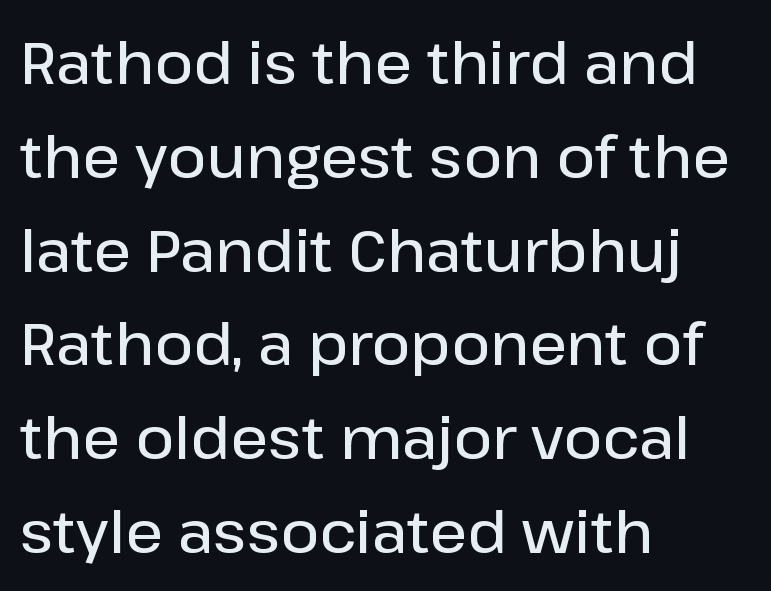
Reading down the block, your eye returns to a fixed left position each line. A typesetter would label this face a sans. Is there much room between lines? A standard amount, neither cramped nor airy. Firm but not heavy-handed strokes: this text is semibold. Students, note that the glyphs here touch the page at normal intervals.
